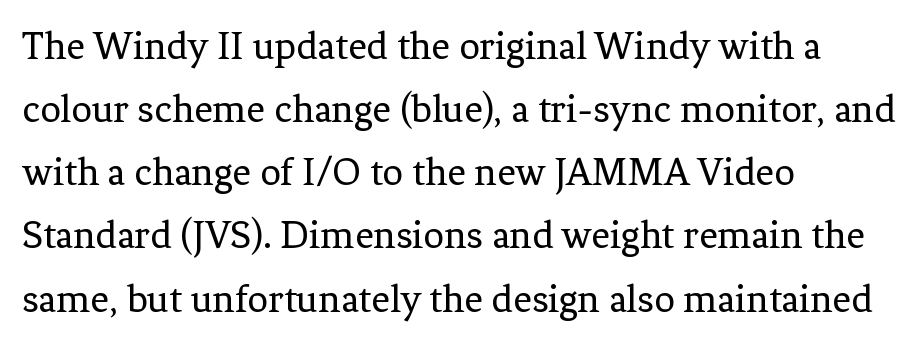
Rows of type keep a routine distance in the vertical direction. The compositor pushed each line to the left boundary. The characters display serif detailing at their extremities. When letters stand straight like this, we call the style roman or upright.
